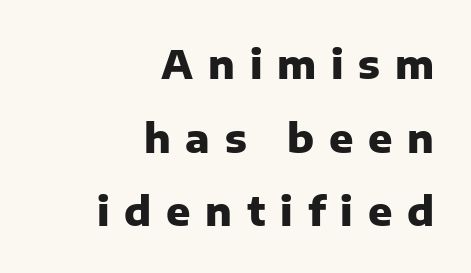
{"serif": "no", "italic": "no", "bold": "yes", "weight": "heavy", "width": "normal", "stroke_contrast": "low", "x_height": "medium", "monospaced": "no", "underline": "no", "align": "right", "line_spacing_ratio": 1.84, "letter_spacing": "wide", "letter_spacing_em": 0.37, "glyph_px": 40}
